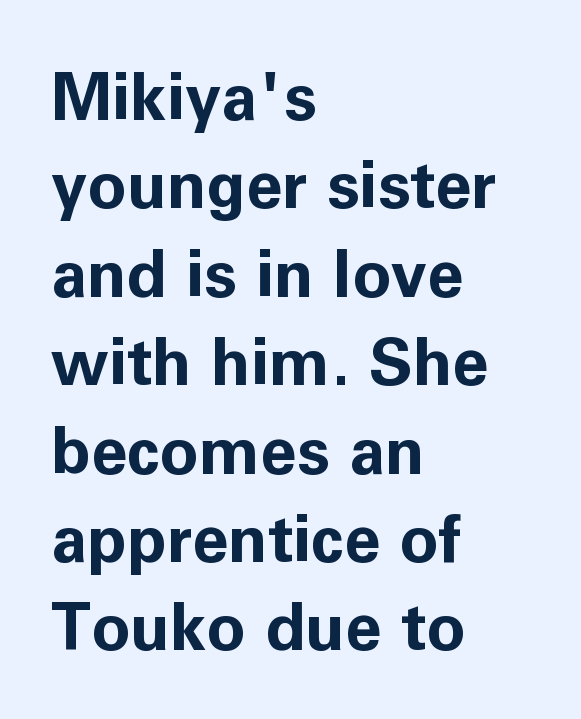
Q: Is the text bold? A: Yes.
Q: Is the text italic (slanted)? A: No, it is upright.
Q: Is the typeface a serif or a sans-serif typeface? A: Sans-serif.
Q: Is the text underlined? A: No.
Q: How is the paragraph aligned? A: Left-aligned.
Q: Is the spacing between letters normal or unusually wide? A: Normal.
Q: Is the spacing between lines tight, normal or loose? A: Normal.
Q: Width (condensed, normal, or wide)? A: Normal.
Q: Stroke contrast? A: Low.
Q: x-height? A: Medium.
Q: Monospaced? A: No.
